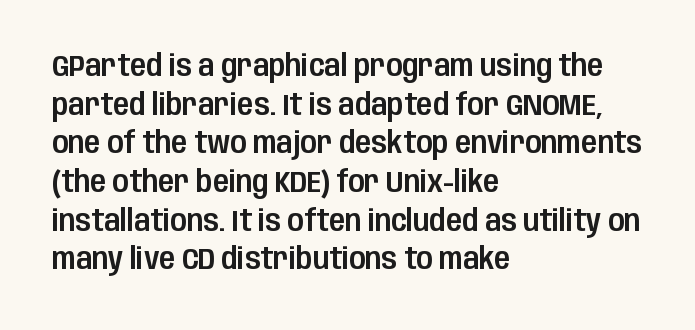
Q: Is the text italic (slanted)? A: No, it is upright.
Q: Is the typeface a serif or a sans-serif typeface? A: Sans-serif.
Q: Is the text underlined? A: No.
Q: How is the paragraph aligned? A: Left-aligned.
Q: Is the spacing between letters normal or unusually wide? A: Normal.
Q: Is the spacing between lines tight, normal or loose? A: Normal.
Q: Width (condensed, normal, or wide)? A: Condensed.
Q: Stroke contrast? A: Low.
Q: x-height? A: Large.
Q: Monospaced? A: No.
